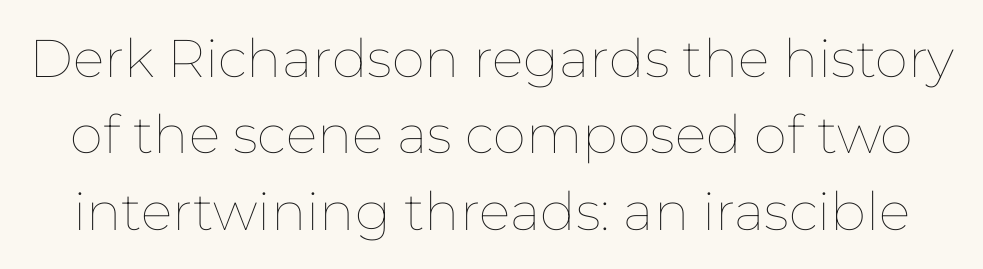
{"italic": "no", "bold": "no", "weight": "thin", "width": "normal", "stroke_contrast": "low", "x_height": "medium", "monospaced": "no", "underline": "no", "line_spacing": "normal", "line_spacing_ratio": 1.44, "letter_spacing": "normal", "letter_spacing_em": 0.0, "glyph_px": 53}
